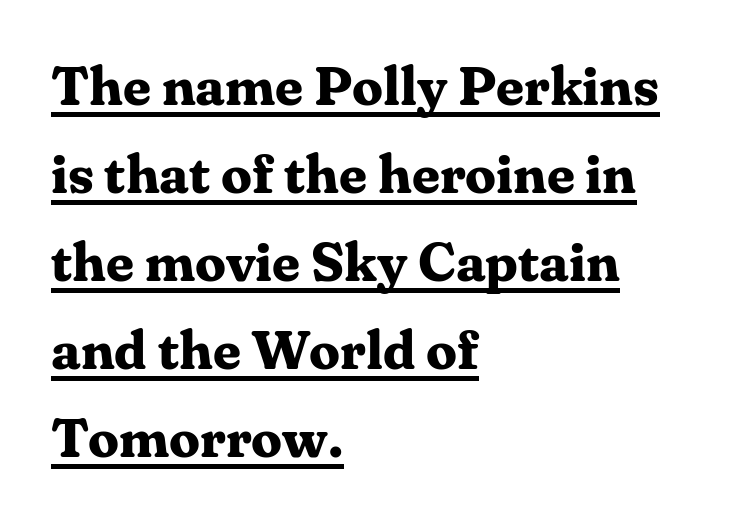
Q: Is the text bold? A: Yes.
Q: Is the text italic (slanted)? A: No, it is upright.
Q: Is the typeface a serif or a sans-serif typeface? A: Serif.
Q: Is the text underlined? A: Yes.
Q: How is the paragraph aligned? A: Left-aligned.
Q: Is the spacing between letters normal or unusually wide? A: Normal.
Q: Is the spacing between lines tight, normal or loose? A: Normal.
Q: Width (condensed, normal, or wide)? A: Normal.
Q: Stroke contrast? A: Medium.
Q: x-height? A: Medium.
Q: Monospaced? A: No.
